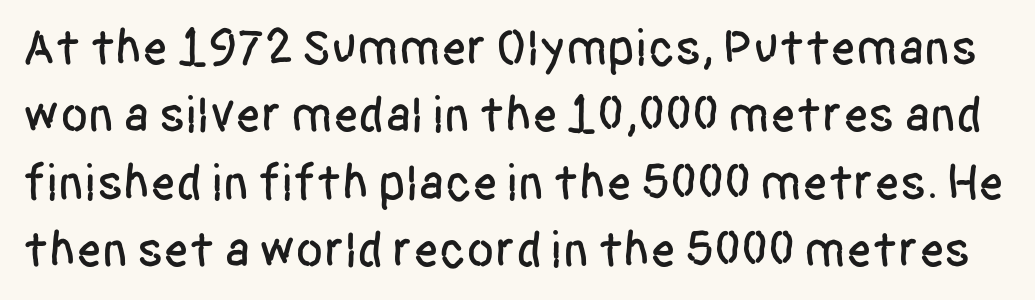
Q: Is the text italic (slanted)? A: No, it is upright.
Q: Is the typeface a serif or a sans-serif typeface? A: Sans-serif.
Q: Is the text underlined? A: No.
Q: Is the spacing between letters normal or unusually wide? A: Normal.
Q: Is the spacing between lines tight, normal or loose? A: Normal.
Q: Width (condensed, normal, or wide)? A: Condensed.
Q: Stroke contrast? A: Low.
Q: x-height? A: Large.
Q: Monospaced? A: No.
